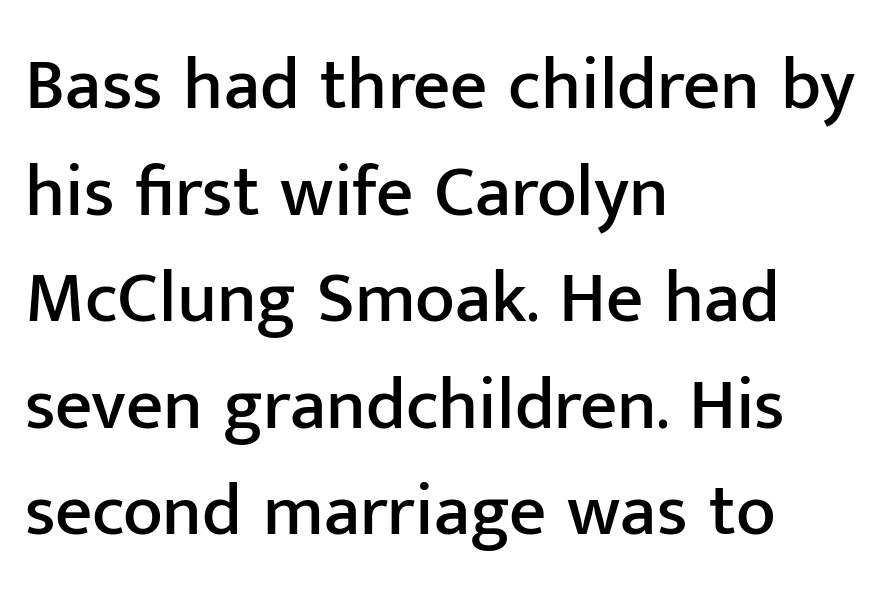
The image shows 73 px sans-serif type, upright; set left-aligned, normal line spacing (1.46x), normal letter spacing, not underlined; low stroke contrast and a medium x-height.
